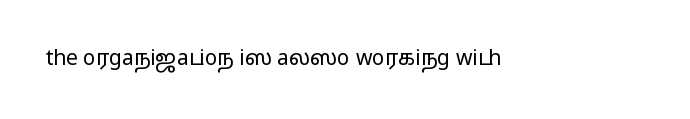
Every character sits straight up, as roman type does. The string is rendered with underlining switched off. Students, note that the glyphs here touch the page at normal intervals.
